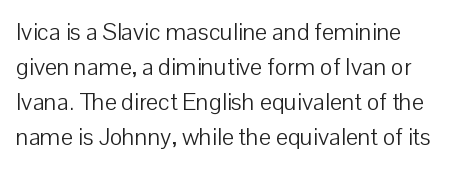
{"italic": "no", "bold": "no", "underline": "no", "line_spacing": "normal", "line_spacing_ratio": 1.46, "letter_spacing": "normal", "letter_spacing_em": 0.0, "glyph_px": 24}
